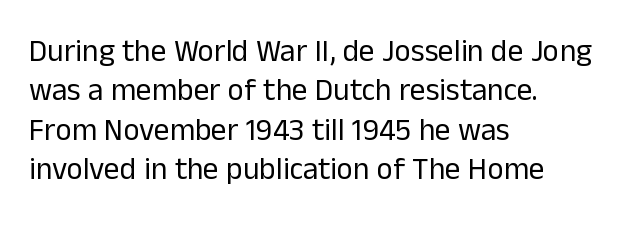
Q: Is the text bold? A: No.
Q: Is the text italic (slanted)? A: No, it is upright.
Q: Is the typeface a serif or a sans-serif typeface? A: Sans-serif.
Q: Is the text underlined? A: No.
Q: How is the paragraph aligned? A: Left-aligned.
Q: Is the spacing between letters normal or unusually wide? A: Normal.
Q: Is the spacing between lines tight, normal or loose? A: Normal.
Q: Width (condensed, normal, or wide)? A: Normal.
Q: Stroke contrast? A: Low.
Q: x-height? A: Medium.
Q: Monospaced? A: No.
